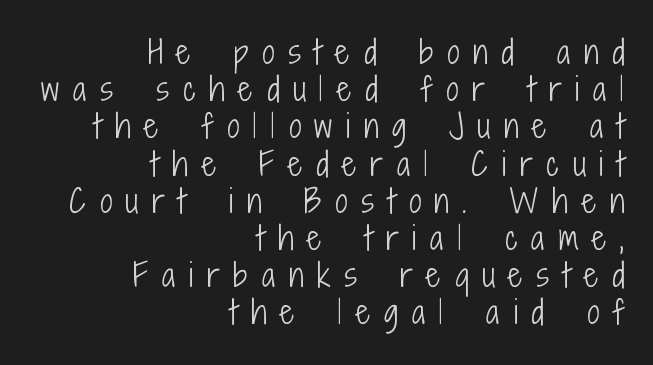
Typographically, this falls in the sans-serif category. The paragraph has a hard right edge and a soft left edge. The rendering uses natural spacing where letterforms have individual widths. If you drew a line through each stem, it would be perfectly vertical.
